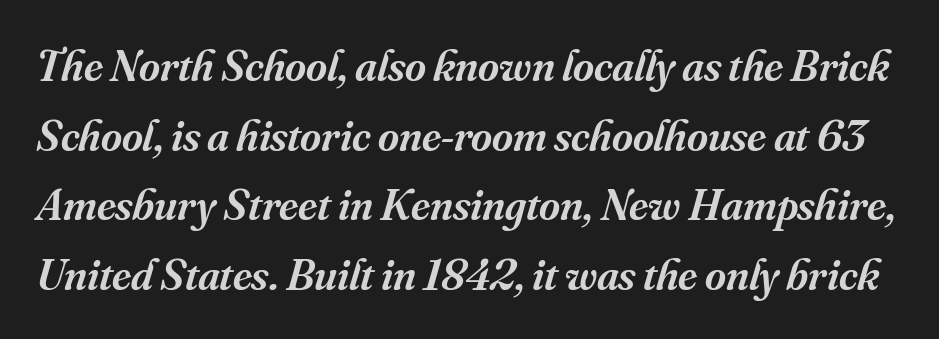
Q: Is the text bold? A: Semi-bold.
Q: Is the text italic (slanted)? A: Yes, it leans right by about 16 degrees.
Q: Is the typeface a serif or a sans-serif typeface? A: Serif.
Q: Is the text underlined? A: No.
Q: Is the spacing between letters normal or unusually wide? A: Normal.
Q: Is the spacing between lines tight, normal or loose? A: Normal.
Q: Width (condensed, normal, or wide)? A: Normal.
Q: Stroke contrast? A: Medium.
Q: x-height? A: Small.
Q: Monospaced? A: No.
